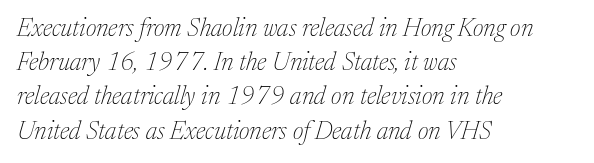
The image shows 25 px text type, italic (leaning right); set left-aligned, normal line spacing (1.37x), normal letter spacing, not underlined.
